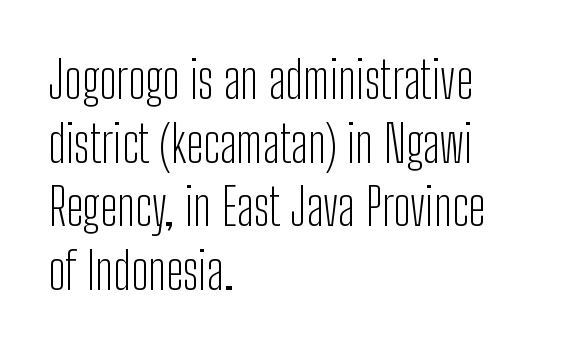
The image shows 51 px light, condensed sans-serif type, upright; set left-aligned, normal line spacing (1.25x), normal letter spacing, not underlined; low stroke contrast and a medium x-height.
